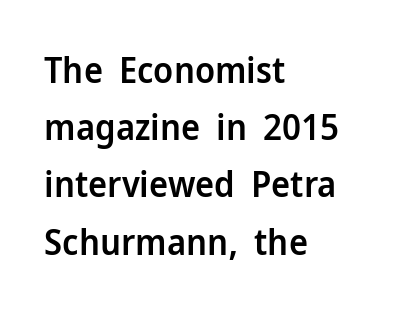
The specimen omits any rule beneath the text block's lines. How are the letters spaced? Ordinarily, with no added tracking. Look at the stroke-to-counter ratio: somewhat heavy, a semibold. The text block is weighted toward the left margin, trailing off unevenly rightward. Looks like regular typesetting: each glyph gets only the width it needs. The rendering shows plain stroke endings on the letterforms — a sans-serif design.
